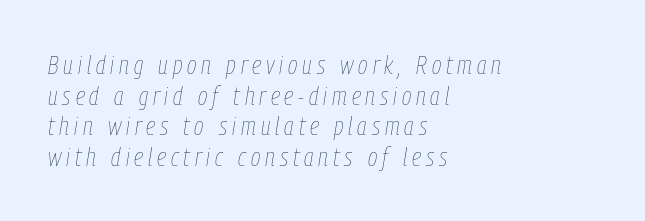
Q: Is the text bold? A: No.
Q: Is the text italic (slanted)? A: Yes, it leans right by about 9 degrees.
Q: Is the text underlined? A: No.
Q: How is the paragraph aligned? A: Left-aligned.
